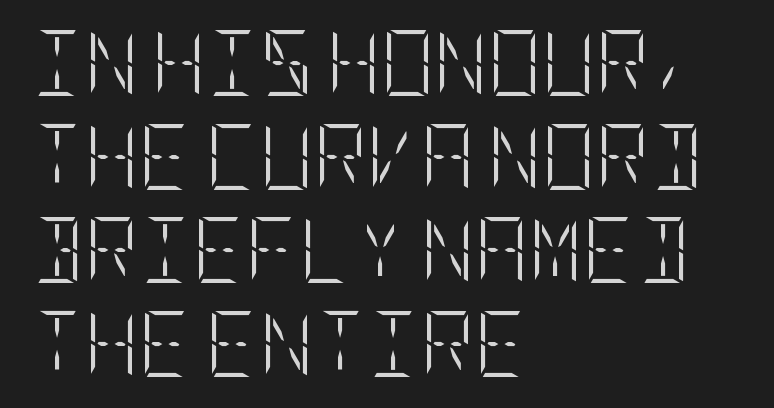
The image shows 66 px light, condensed type, upright; set left-aligned, normal line spacing (1.42x), normal letter spacing, not underlined; low stroke contrast and a large x-height.
